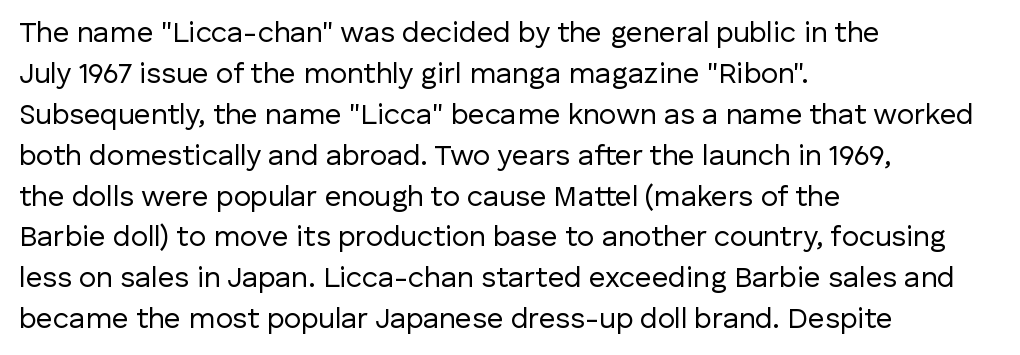
Q: Is the text bold? A: No.
Q: Is the text italic (slanted)? A: No, it is upright.
Q: Is the typeface a serif or a sans-serif typeface? A: Sans-serif.
Q: Is the text underlined? A: No.
Q: How is the paragraph aligned? A: Left-aligned.
Q: Is the spacing between letters normal or unusually wide? A: Normal.
Q: Is the spacing between lines tight, normal or loose? A: Normal.
Q: Width (condensed, normal, or wide)? A: Normal.
Q: Stroke contrast? A: Low.
Q: x-height? A: Medium.
Q: Monospaced? A: No.
